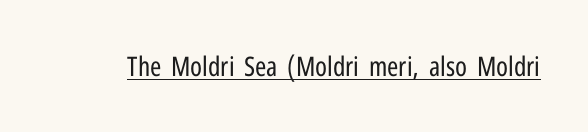
Vertical stems look standard width or narrower in stroke. This sample carries an underscore along the baseline area. Notice how the stems are strictly vertical — no italics here. Spacing between characters is what you'd get straight out of the box.
